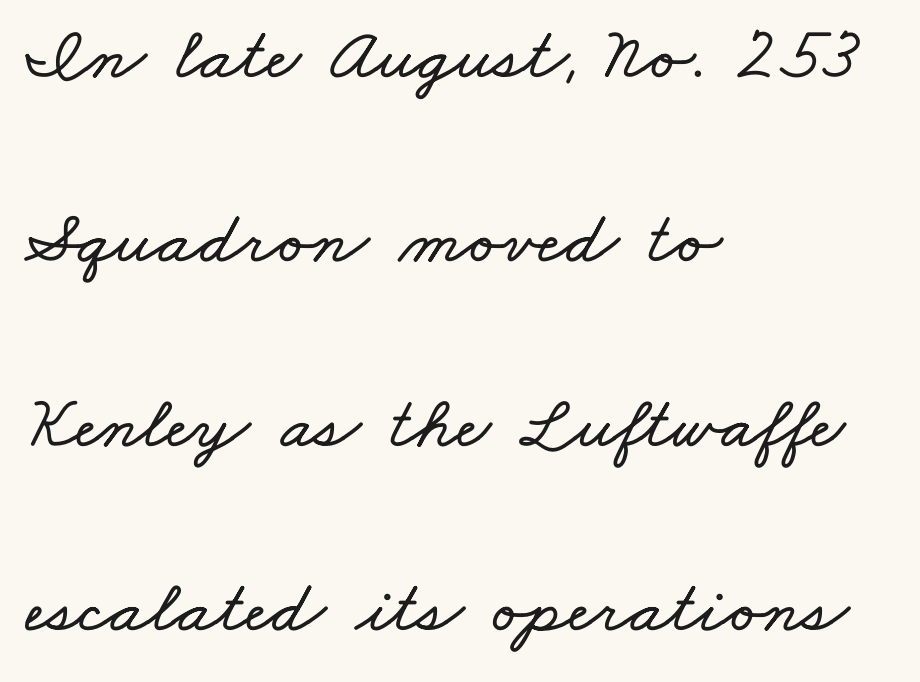
{"width": "wide", "stroke_contrast": "low", "x_height": "small", "monospaced": "no", "underline": "no", "align": "left", "line_spacing": "loose", "line_spacing_ratio": 2.46, "letter_spacing": "normal", "letter_spacing_em": 0.0, "glyph_px": 75}
